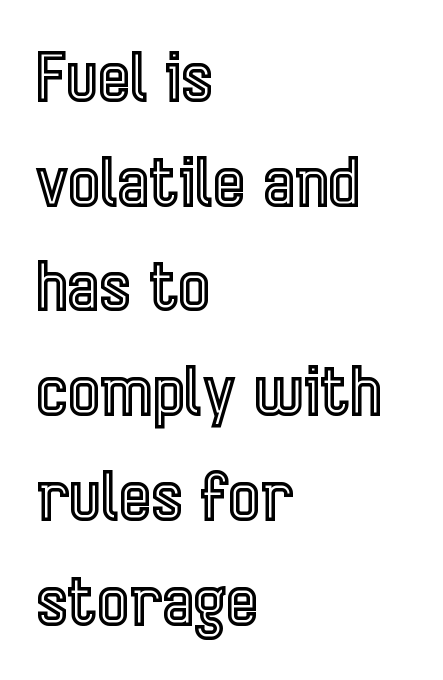
The image shows 68 px condensed type, upright; set left-aligned, normal line spacing (1.54x), normal letter spacing, not underlined; a medium x-height.
